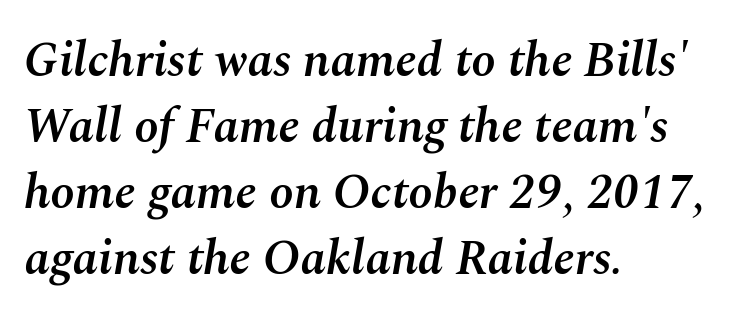
The image shows 49 px semibold type, italic (leaning right); set left-aligned, normal line spacing (1.35x), normal letter spacing, not underlined; medium stroke contrast and a medium x-height.
